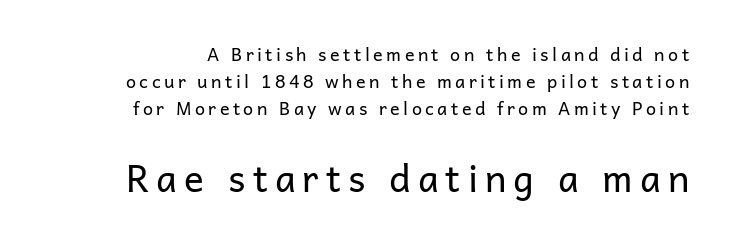
The image shows 37 px regular-weight sans-serif type, upright; set normal line spacing (1.5x), not underlined; the second (bottom) block is 2.06x larger; low stroke contrast and a medium x-height.
